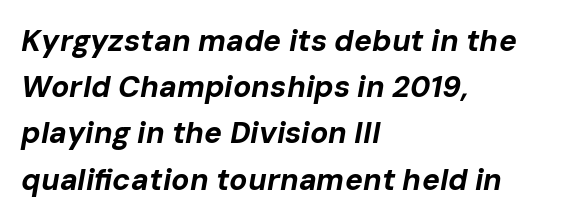
The image shows 30 px bold type, italic (leaning right); set left-aligned, normal line spacing (1.54x), normal letter spacing, not underlined; low stroke contrast and a medium x-height.
